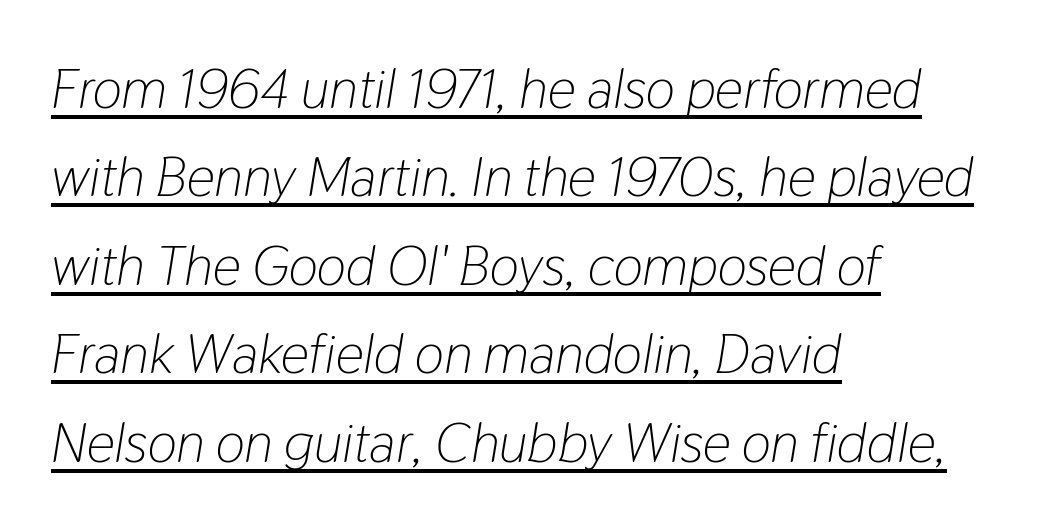
Q: Is the text bold? A: No.
Q: Is the text italic (slanted)? A: Yes, it leans right by about 9 degrees.
Q: Is the text underlined? A: Yes.
Q: How is the paragraph aligned? A: Left-aligned.
Q: Is the spacing between letters normal or unusually wide? A: Normal.
Q: Is the spacing between lines tight, normal or loose? A: Normal.
Q: Width (condensed, normal, or wide)? A: Condensed.
Q: Stroke contrast? A: Low.
Q: x-height? A: Medium.
Q: Monospaced? A: No.
